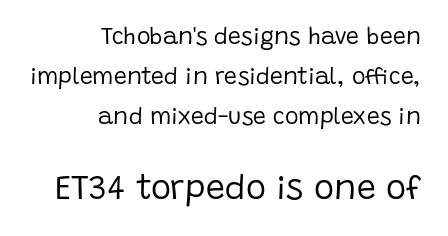
Q: Is the text bold? A: No.
Q: Is the text italic (slanted)? A: No, it is upright.
Q: Is the typeface a serif or a sans-serif typeface? A: Sans-serif.
Q: Is the text underlined? A: No.
Q: How is the paragraph aligned? A: Right-aligned.
Q: Is the spacing between letters normal or unusually wide? A: Normal.
Q: Which block of text is set in a larger size, the first (top) or the second (bottom)? A: The second (bottom) one.
Q: Width (condensed, normal, or wide)? A: Normal.
Q: Stroke contrast? A: Low.
Q: x-height? A: Large.
Q: Monospaced? A: No.
